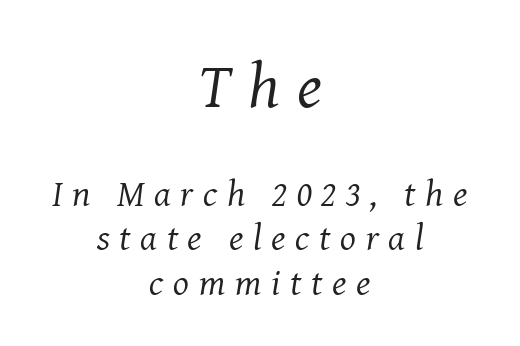
Every character sits at an angle, as italics do. The face used here appears at its bigger size in the upper chunk. Reading down the block, each line starts at a different indent, mirrored at its end. The passage shown has open, widely tracked lettering throughout.
